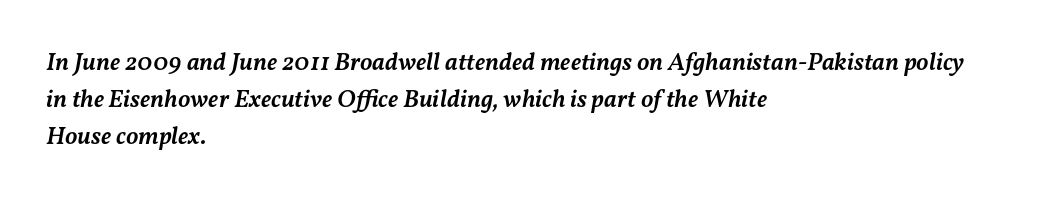
Q: Is the text bold? A: Semi-bold.
Q: Is the text italic (slanted)? A: Yes, it leans right by about 11 degrees.
Q: Is the text underlined? A: No.
Q: How is the paragraph aligned? A: Left-aligned.
Q: Is the spacing between letters normal or unusually wide? A: Normal.
Q: Is the spacing between lines tight, normal or loose? A: Normal.
